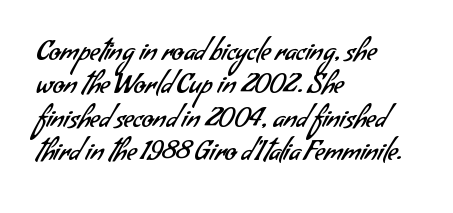
The image shows 27 px text type; set left-aligned, line spacing 1.24x, normal letter spacing, not underlined.
